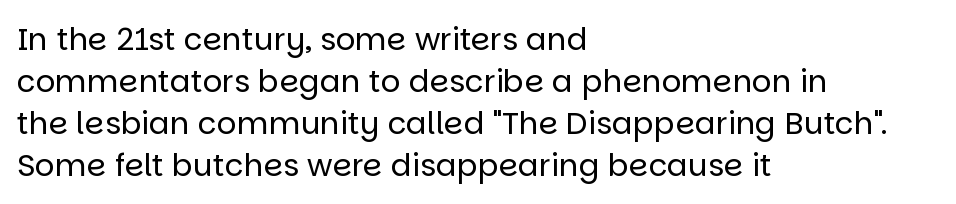
{"serif": "no", "italic": "no", "bold": "no", "weight": "regular", "width": "normal", "stroke_contrast": "low", "x_height": "large", "monospaced": "no", "underline": "no", "align": "left", "line_spacing": "normal", "line_spacing_ratio": 1.35, "letter_spacing": "normal", "letter_spacing_em": 0.0, "glyph_px": 31}
